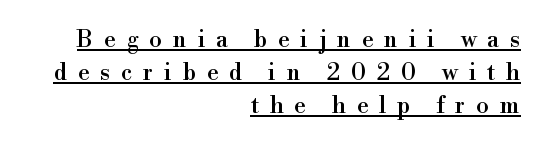
The image shows 23 px text type, upright; set right-aligned, normal line spacing (1.43x), unusually wide letter spacing (+0.47 em), underlined.
